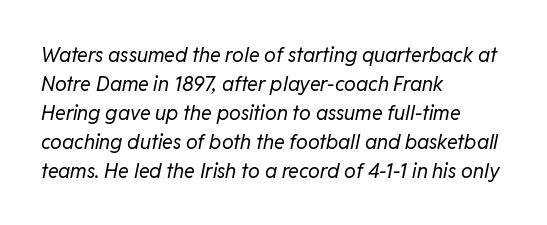
The image shows 20 px text type, italic (leaning right); set left-aligned, normal line spacing (1.45x), normal letter spacing, not underlined.
